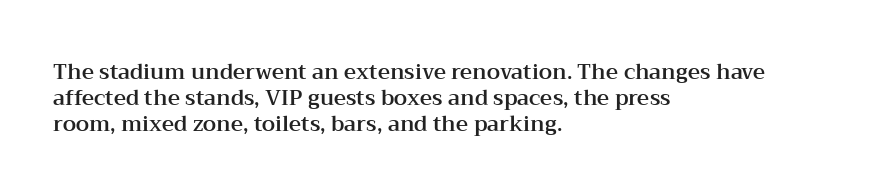
Underline: absent. This rendering uses left alignment, leaving the right contour irregular. A typesetter would mark this as roman, not italic. In terms of letterspacing, this is plain default setting.
